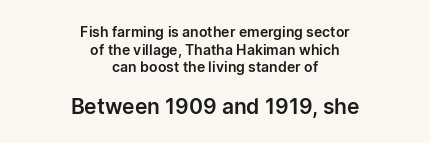
Q: Is the text italic (slanted)? A: No, it is upright.
Q: Is the text underlined? A: No.
Q: How is the paragraph aligned? A: Centered.
Q: Is the spacing between letters normal or unusually wide? A: Normal.
Q: Is the spacing between lines tight, normal or loose? A: Normal.
Q: Which block of text is set in a larger size, the first (top) or the second (bottom)? A: The second (bottom) one.
